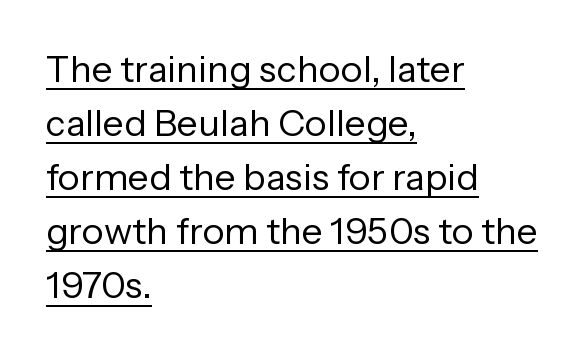
The passage shown stacks its lines at a standard gap. You can tell it's not italic because the verticals are truly vertical. Each line of the rendering has a horizontal stroke beneath the glyphs. Weight class: somewhere from thin through regular. Does the type have serifs? No, each stem ends abruptly.
